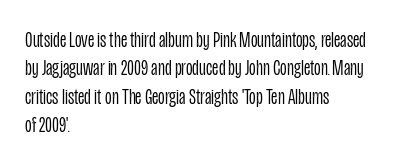
{"italic": "no", "bold": "no", "underline": "no", "align": "left", "line_spacing_ratio": 1.23, "letter_spacing": "normal", "letter_spacing_em": 0.0, "glyph_px": 23}
